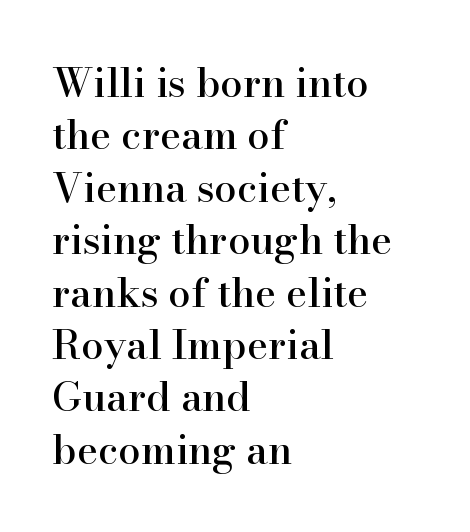
Q: Is the text italic (slanted)? A: No, it is upright.
Q: Is the typeface a serif or a sans-serif typeface? A: Serif.
Q: Is the text underlined? A: No.
Q: How is the paragraph aligned? A: Left-aligned.
Q: Is the spacing between letters normal or unusually wide? A: Normal.
Q: Is the spacing between lines tight, normal or loose? A: Normal.
Q: Width (condensed, normal, or wide)? A: Normal.
Q: Stroke contrast? A: High.
Q: x-height? A: Small.
Q: Monospaced? A: No.
